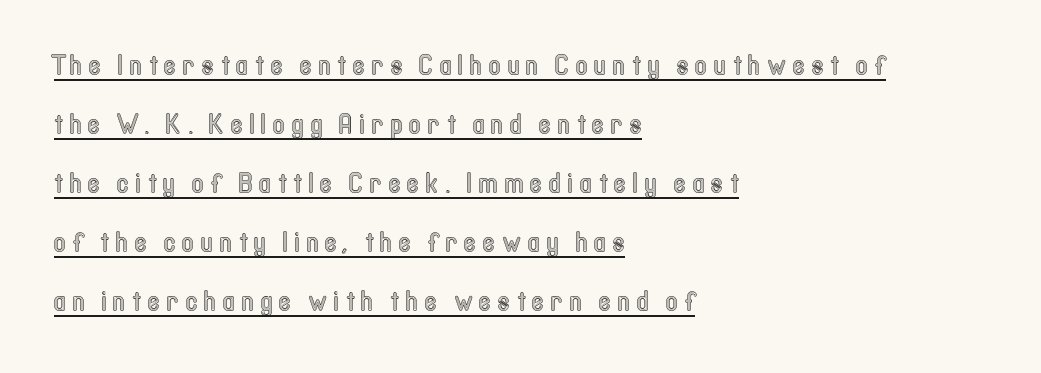
Reading down the block, your eye returns to a fixed left position each line. Every character sits straight up, as roman type does. Students, observe the line beneath the letters — that is underlining. If you measured baseline to baseline, you'd find a long distance.
